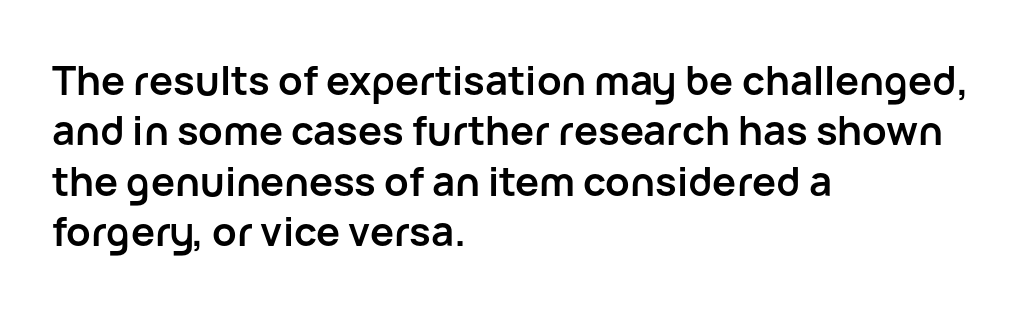
The image shows 40 px semibold sans-serif type, upright; set left-aligned, normal line spacing (1.26x), normal letter spacing, not underlined; low stroke contrast and a medium x-height.
